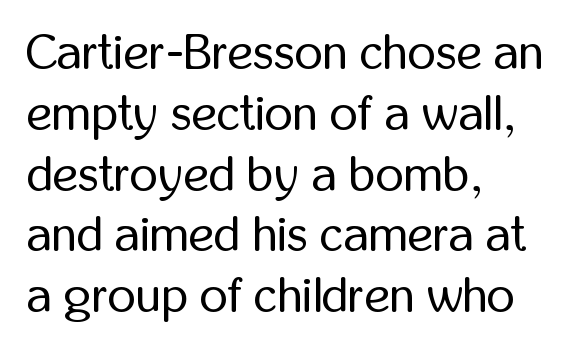
{"serif": "no", "italic": "no", "bold": "no", "weight": "regular", "width": "condensed", "stroke_contrast": "low", "x_height": "medium", "monospaced": "no", "underline": "no", "align": "left", "line_spacing_ratio": 1.24, "letter_spacing": "normal", "letter_spacing_em": 0.0, "glyph_px": 49}
